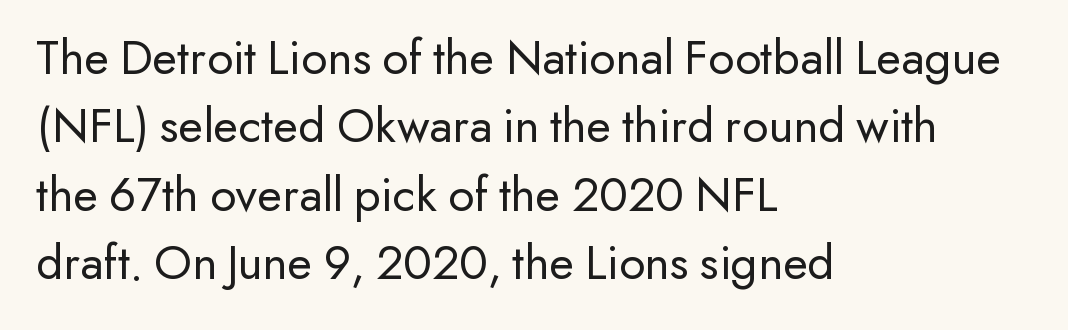
The image shows 51 px regular-weight sans-serif type, upright; set left-aligned, normal line spacing (1.34x), normal letter spacing, not underlined; low stroke contrast and a small x-height.
